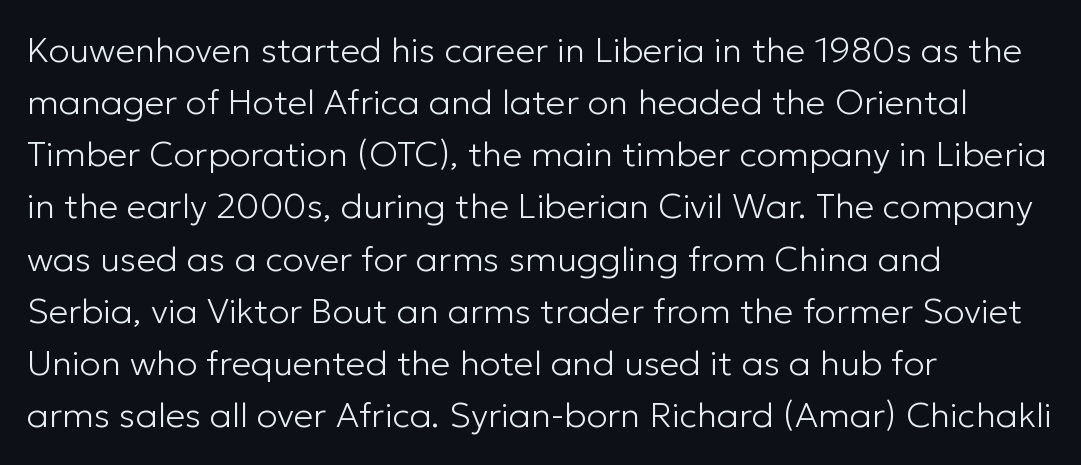
Q: Is the text bold? A: No.
Q: Is the text italic (slanted)? A: No, it is upright.
Q: Is the typeface a serif or a sans-serif typeface? A: Sans-serif.
Q: Is the text underlined? A: No.
Q: How is the paragraph aligned? A: Left-aligned.
Q: Is the spacing between letters normal or unusually wide? A: Normal.
Q: Is the spacing between lines tight, normal or loose? A: Normal.
Q: Width (condensed, normal, or wide)? A: Normal.
Q: Stroke contrast? A: Low.
Q: x-height? A: Medium.
Q: Monospaced? A: No.
